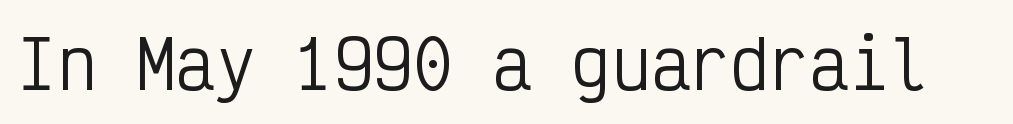
Q: Is the text bold? A: No.
Q: Is the text italic (slanted)? A: No, it is upright.
Q: Is the typeface a serif or a sans-serif typeface? A: Sans-serif.
Q: Is the text underlined? A: No.
Q: Is the spacing between letters normal or unusually wide? A: Normal.
Q: Width (condensed, normal, or wide)? A: Condensed.
Q: Stroke contrast? A: Low.
Q: x-height? A: Medium.
Q: Monospaced? A: Yes.
